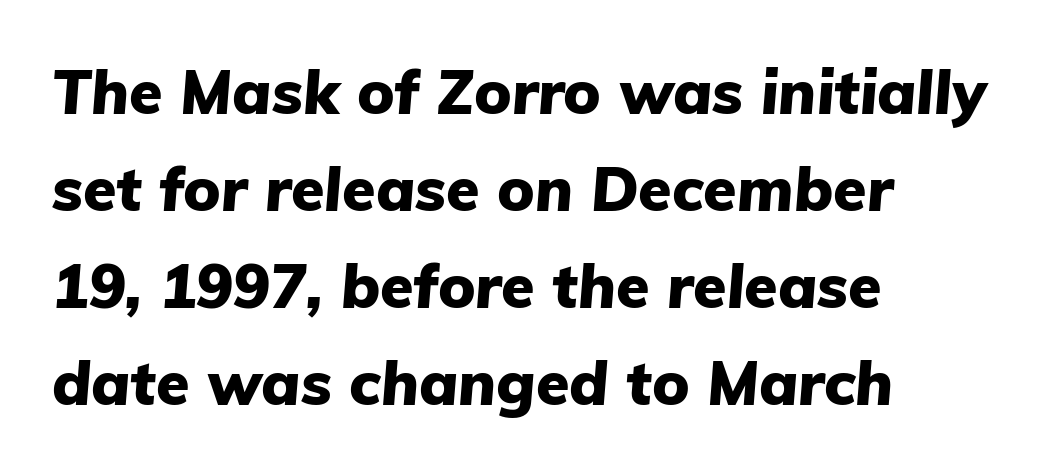
Q: Is the text bold? A: Yes.
Q: Is the text italic (slanted)? A: Yes, it leans right by about 5 degrees.
Q: Is the text underlined? A: No.
Q: How is the paragraph aligned? A: Left-aligned.
Q: Is the spacing between letters normal or unusually wide? A: Normal.
Q: Is the spacing between lines tight, normal or loose? A: Normal.
Q: Width (condensed, normal, or wide)? A: Normal.
Q: Stroke contrast? A: Low.
Q: x-height? A: Medium.
Q: Monospaced? A: No.
